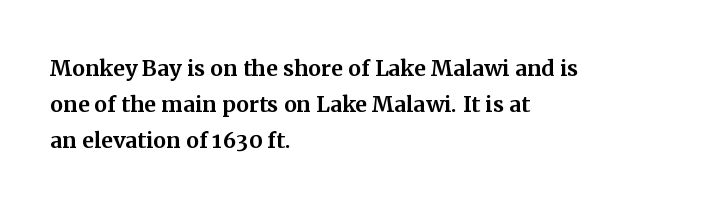
Proportional: the letters do not fall into vertical columns. Serifs: yes, visible at the terminals of the letterforms. The lettering holds an erect, upright posture throughout. The setting favours the left margin, as ordinary paragraphs usually do. What's the leading like? Ordinary, nothing unusual.
